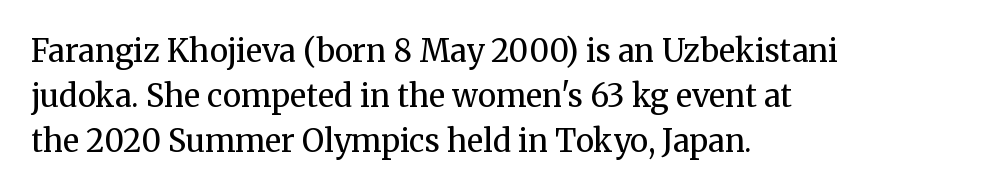
Q: Is the text bold? A: No.
Q: Is the text italic (slanted)? A: No, it is upright.
Q: Is the typeface a serif or a sans-serif typeface? A: Serif.
Q: Is the text underlined? A: No.
Q: How is the paragraph aligned? A: Left-aligned.
Q: Is the spacing between letters normal or unusually wide? A: Normal.
Q: Is the spacing between lines tight, normal or loose? A: Normal.
Q: Width (condensed, normal, or wide)? A: Normal.
Q: Stroke contrast? A: Medium.
Q: x-height? A: Medium.
Q: Monospaced? A: No.
